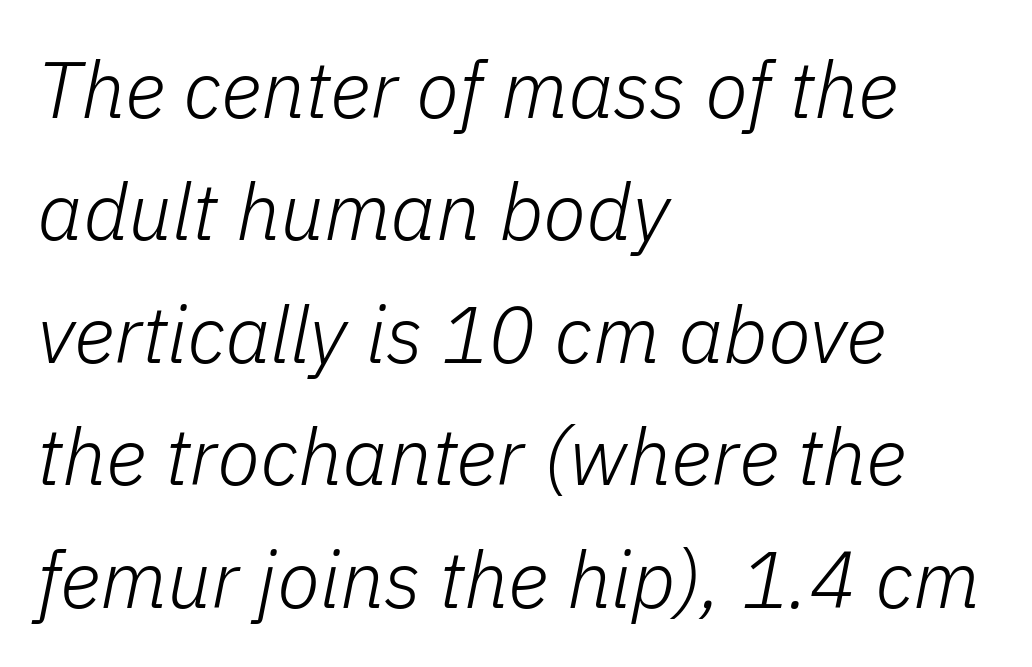
The image shows 79 px light type, italic (leaning right); set left-aligned, normal line spacing (1.55x), normal letter spacing, not underlined; low stroke contrast and a medium x-height.
